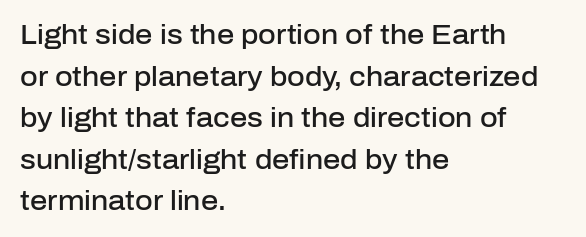
The image shows 27 px text type, upright; set left-aligned, normal line spacing (1.54x), normal letter spacing, not underlined.
